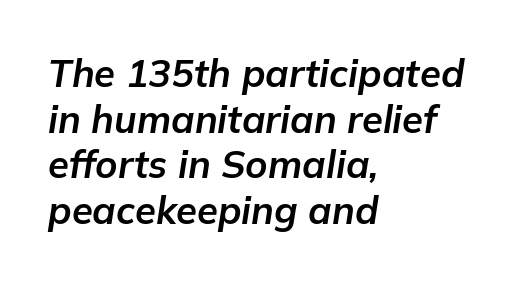
Quick note: underline off. Plenty of ink on the page — the face is bold. This sample is left-justified, so line endings fall wherever the words run out. The rendering uses natural spacing where letterforms have individual widths. Spacing between characters is what you'd get straight out of the box.
